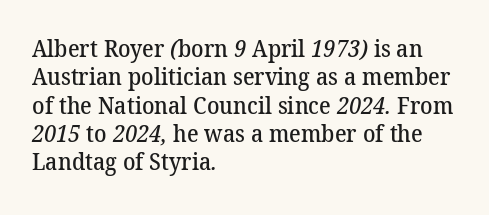
Q: Is the text bold? A: Semi-bold.
Q: Is the text underlined? A: No.
Q: How is the paragraph aligned? A: Left-aligned.
Q: Is the spacing between letters normal or unusually wide? A: Normal.
